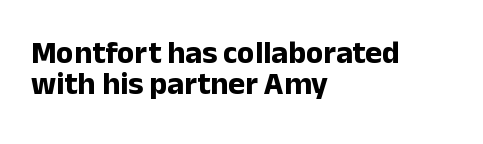
Q: Is the text bold? A: Yes.
Q: Is the text italic (slanted)? A: No, it is upright.
Q: Is the typeface a serif or a sans-serif typeface? A: Sans-serif.
Q: Is the text underlined? A: No.
Q: How is the paragraph aligned? A: Left-aligned.
Q: Is the spacing between letters normal or unusually wide? A: Normal.
Q: Is the spacing between lines tight, normal or loose? A: Tight.
Q: Width (condensed, normal, or wide)? A: Normal.
Q: Stroke contrast? A: Low.
Q: x-height? A: Medium.
Q: Monospaced? A: No.
